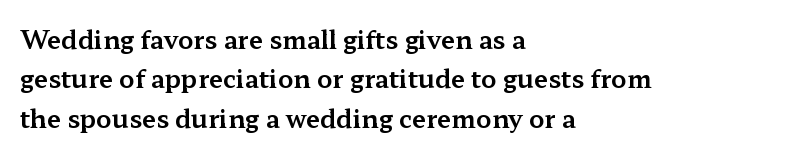
{"italic": "no", "underline": "no", "align": "left", "line_spacing": "normal", "line_spacing_ratio": 1.58, "letter_spacing": "normal", "letter_spacing_em": 0.0, "glyph_px": 25}
